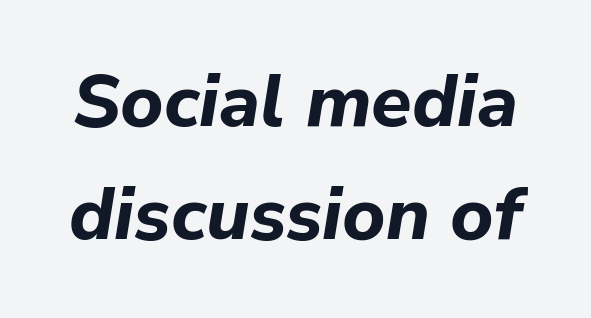
{"italic": "yes", "lean": "right", "slant_degrees": 9, "bold": "yes", "weight": "bold", "width": "normal", "stroke_contrast": "low", "x_height": "medium", "monospaced": "no", "underline": "no", "line_spacing": "normal", "line_spacing_ratio": 1.53, "letter_spacing": "normal", "letter_spacing_em": 0.0, "glyph_px": 74}
